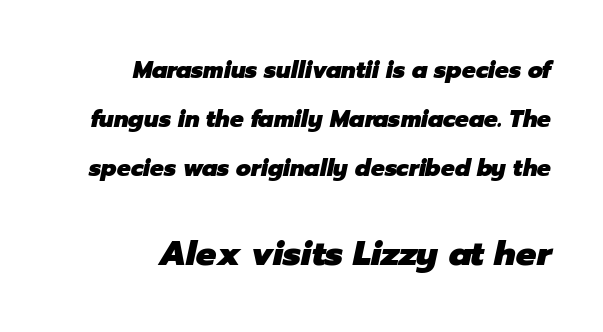
{"italic": "yes", "lean": "right", "slant_degrees": 12, "bold": "yes", "weight": "heavy", "width": "normal", "stroke_contrast": "low", "x_height": "medium", "monospaced": "no", "underline": "no", "align": "right", "line_spacing": "loose", "line_spacing_ratio": 2.14, "letter_spacing": "normal", "letter_spacing_em": 0.0, "larger_block": "second", "size_ratio": 1.48, "glyph_px": 34}
